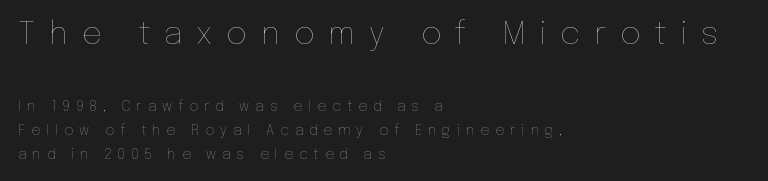
Unmarked baselines from the first word to the last. Between one letter and the next there's a generous, obvious gap. Note the varied advance widths — an 'i' is clearly narrower than an 'm'. The rendering anchors every line to the left-hand side. This is not heavy type; no bold has been used. These lines were composed using upright roman letters.
